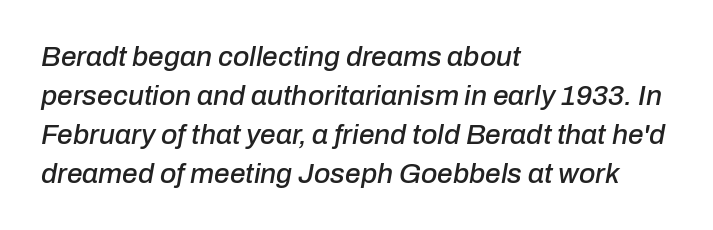
The image shows 28 px text type, italic (leaning right); set left-aligned, normal line spacing (1.39x), normal letter spacing, not underlined; low stroke contrast and a medium x-height.
